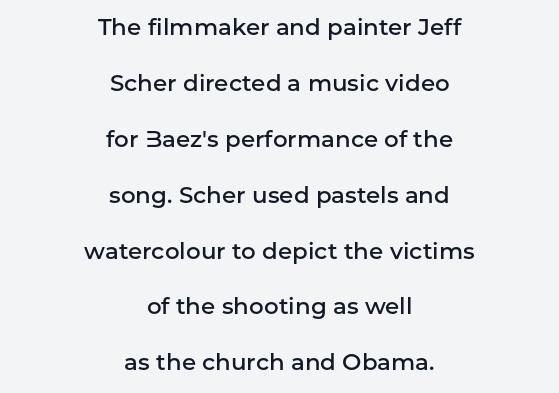
The image shows 23 px text type, upright; set centered, loose line spacing (2.43x), normal letter spacing, not underlined.
